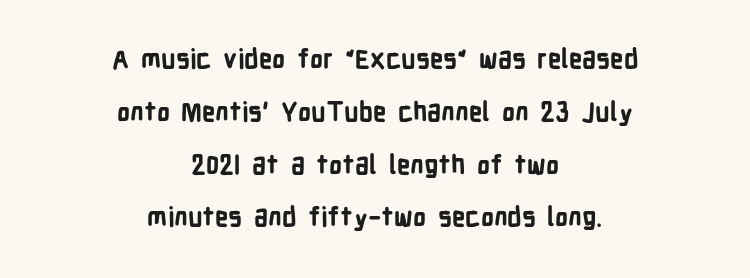
{"italic": "no", "bold": "yes", "underline": "no", "align": "center", "line_spacing": "loose", "line_spacing_ratio": 2.03, "letter_spacing": "normal", "letter_spacing_em": 0.0, "glyph_px": 26}
